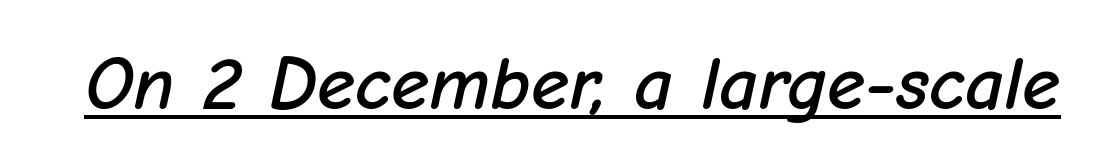
The image shows 77 px text type, italic (leaning right); set normal letter spacing, underlined; low stroke contrast and a medium x-height.
